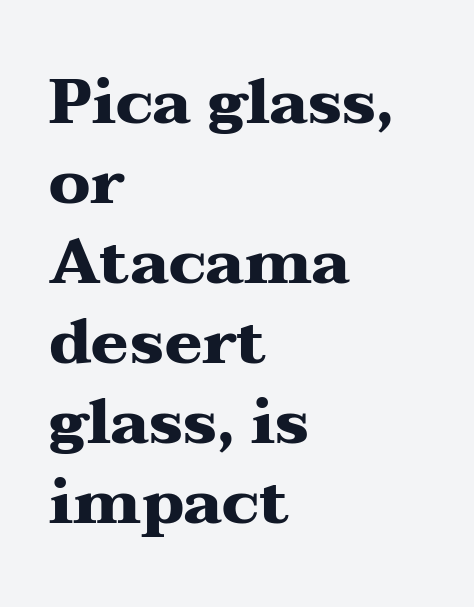
{"serif": "yes", "italic": "no", "bold": "yes", "weight": "heavy", "width": "wide", "stroke_contrast": "medium", "x_height": "medium", "monospaced": "no", "underline": "no", "align": "left", "line_spacing": "normal", "line_spacing_ratio": 1.27, "letter_spacing": "normal", "letter_spacing_em": 0.0, "glyph_px": 63}
